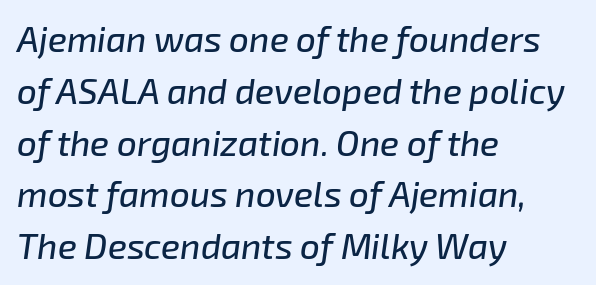
Q: Is the text italic (slanted)? A: Yes, it leans right by about 8 degrees.
Q: Is the text underlined? A: No.
Q: How is the paragraph aligned? A: Left-aligned.
Q: Is the spacing between letters normal or unusually wide? A: Normal.
Q: Is the spacing between lines tight, normal or loose? A: Normal.
Q: Width (condensed, normal, or wide)? A: Normal.
Q: Stroke contrast? A: Low.
Q: x-height? A: Medium.
Q: Monospaced? A: No.
